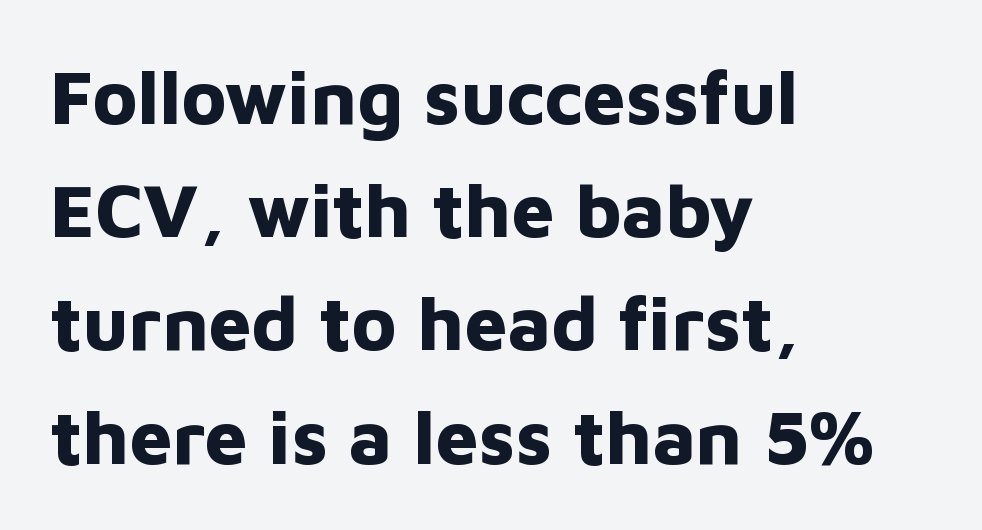
What stands out about the letter spacing? Nothing — it is the standard amount. One-word summary of the alignment: left. The designer left line spacing at the default. Strong, thick strokes mark this as bold type. Note: no serifs on the glyphs.
